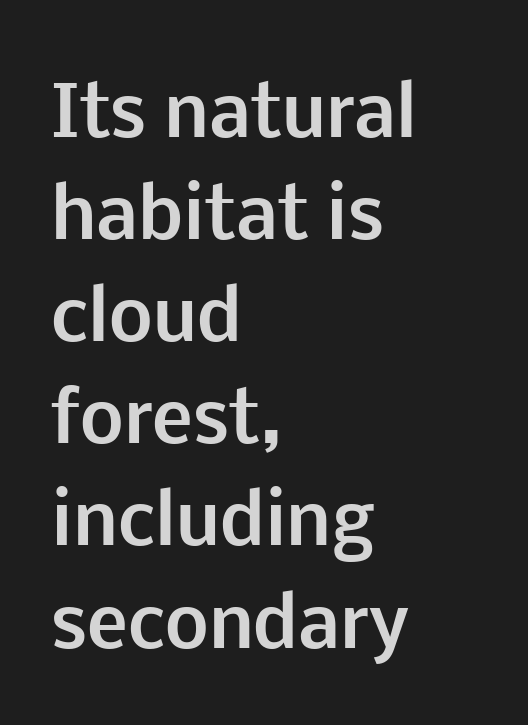
Layout note: lines flush left. The tracking reads as untouched default to a designer's eye. Quick note: underline off. The lines sit at an ordinary, default distance from one another.
